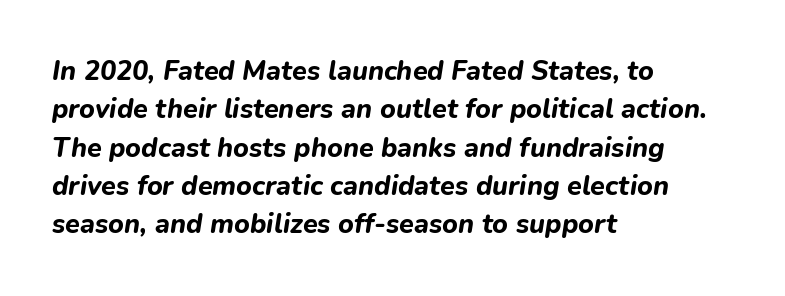
{"italic": "yes", "lean": "right", "slant_degrees": 9, "bold": "yes", "underline": "no", "align": "left", "line_spacing": "normal", "line_spacing_ratio": 1.42, "letter_spacing": "normal", "letter_spacing_em": 0.0, "glyph_px": 27}
